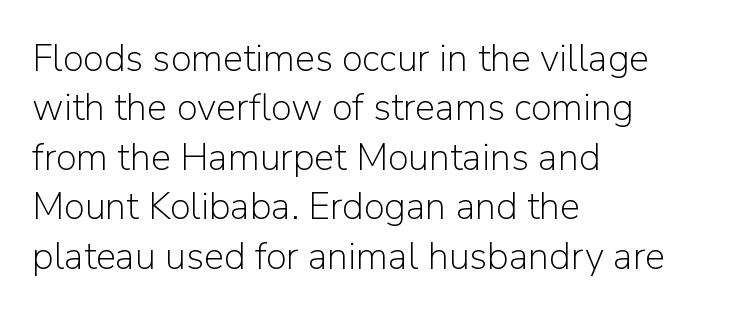
Q: Is the text bold? A: No.
Q: Is the text italic (slanted)? A: No, it is upright.
Q: Is the typeface a serif or a sans-serif typeface? A: Sans-serif.
Q: Is the text underlined? A: No.
Q: How is the paragraph aligned? A: Left-aligned.
Q: Is the spacing between letters normal or unusually wide? A: Normal.
Q: Is the spacing between lines tight, normal or loose? A: Normal.
Q: Width (condensed, normal, or wide)? A: Normal.
Q: Stroke contrast? A: Low.
Q: x-height? A: Medium.
Q: Monospaced? A: No.
